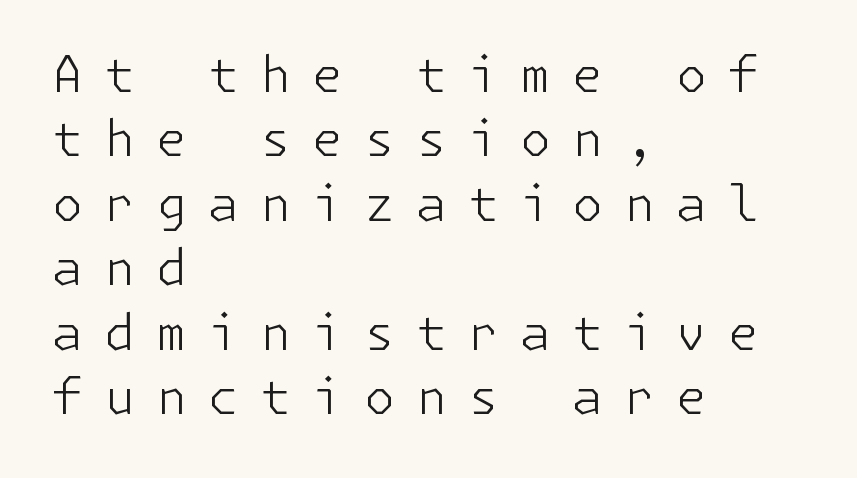
Characters remain perfectly vertical along every line. Nope, no serifs anywhere on these letters. These glyphs show unthickened strokes, regular width or finer. Unmarked baselines from the first word to the last. This sample uses expanded letter spacing, leaving extra air between glyphs.
